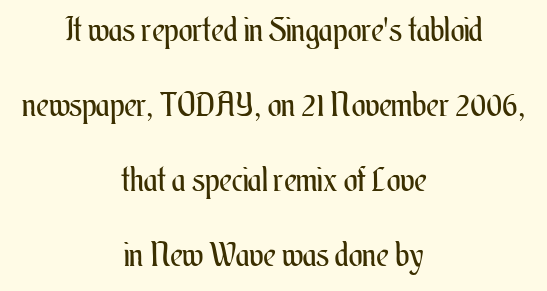
Rendered with straight, roman letterforms. Think of a printed novel: that variable character pitch is what you see here. Summary of vertical rhythm: relaxed, with wide interline spacing. Inter-character spacing is left at the font's built-in metrics. Words float on clear page, feet unadorned. Stems and bowls with no extra thickness — not bold.
